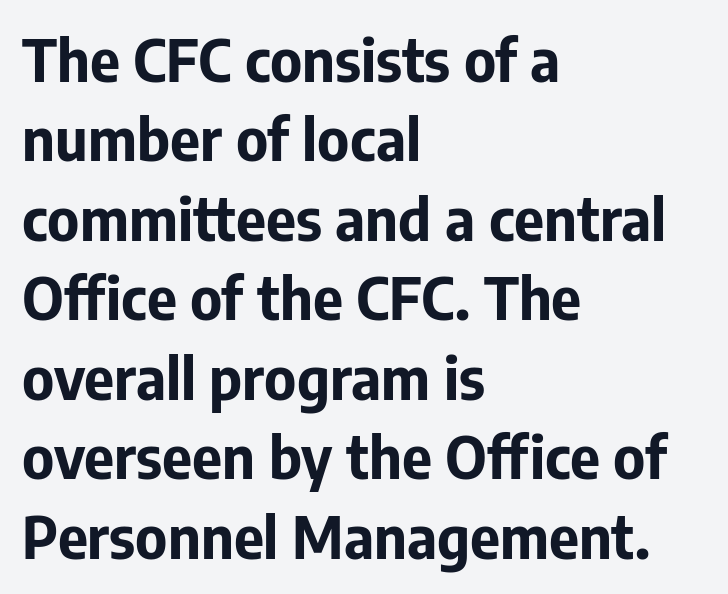
Spacing verdict: proportional, widths tailored to each character. Type style note: lacks serifs. Type without underlining. This sample is left-justified, so line endings fall wherever the words run out. A typesetter would call this leading conventional body-copy spacing. These lines were composed using upright roman letters.
